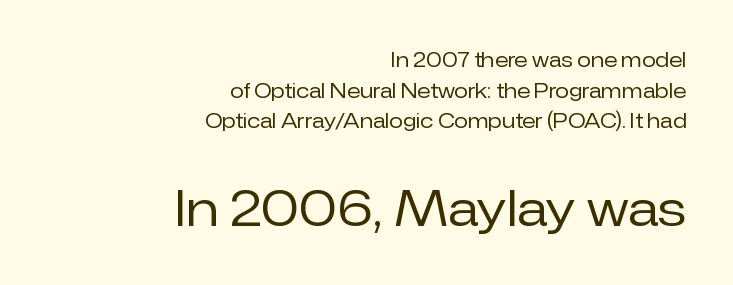
The image shows 49 px regular-weight sans-serif type, upright; set right-aligned, normal line spacing (1.53x), normal letter spacing, not underlined; the second (bottom) block is 2.45x larger; low stroke contrast and a medium x-height.
